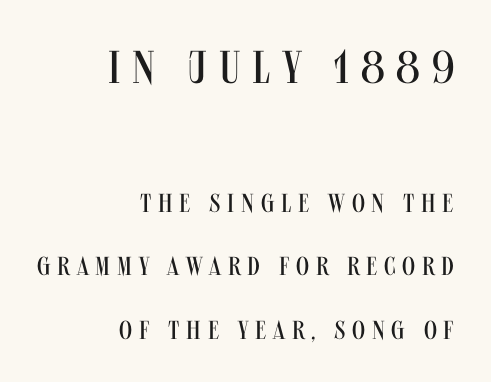
The typesetting does not lean heavy: it is not bold. The lines are spread far apart with generous leading. Look at the glyph heights: the upper group is clearly the bigger setting. The passage shown is not underscored anywhere. A typesetter would label this face a sans. Think of a printed novel: that variable character pitch is what you see here.
